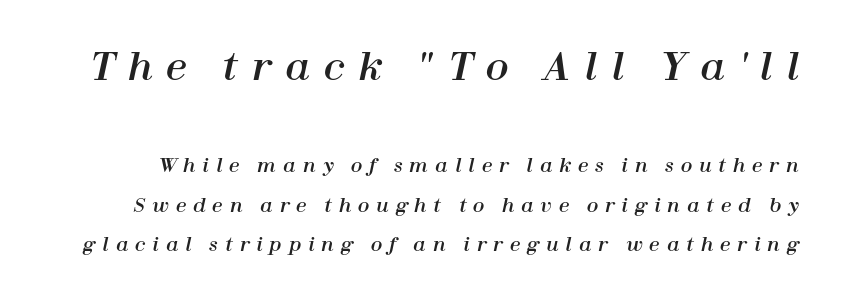
Q: Is the text italic (slanted)? A: Yes, it leans right by about 12 degrees.
Q: Is the text underlined? A: No.
Q: Is the spacing between letters normal or unusually wide? A: Unusually wide.
Q: Is the spacing between lines tight, normal or loose? A: Loose.
Q: Which block of text is set in a larger size, the first (top) or the second (bottom)? A: The first (top) one.
Q: Width (condensed, normal, or wide)? A: Normal.
Q: Stroke contrast? A: High.
Q: x-height? A: Medium.
Q: Monospaced? A: No.
